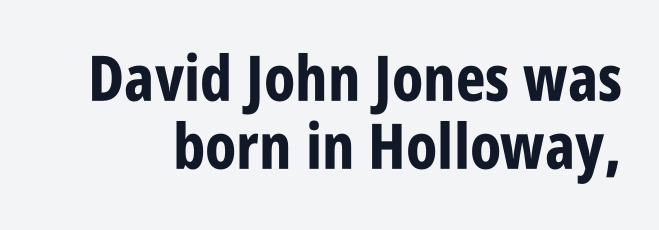
The image shows 63 px bold, condensed sans-serif type, upright; set tight line spacing (1.08x), normal letter spacing, not underlined; low stroke contrast and a large x-height.
